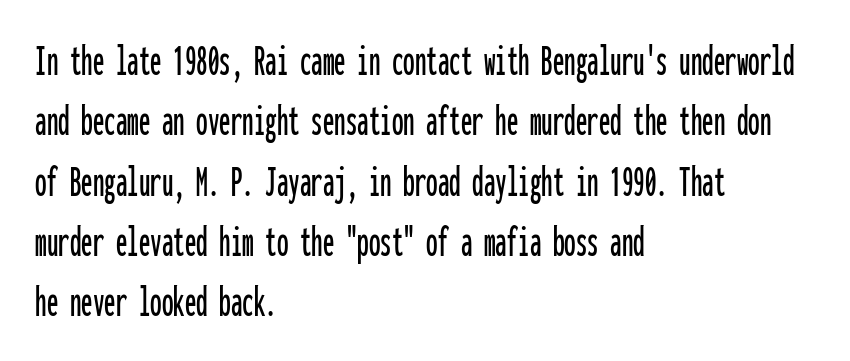
The image shows 46 px condensed sans-serif type, upright, monospaced; set left-aligned, normal line spacing (1.31x), normal letter spacing, not underlined; low stroke contrast and a medium x-height.
